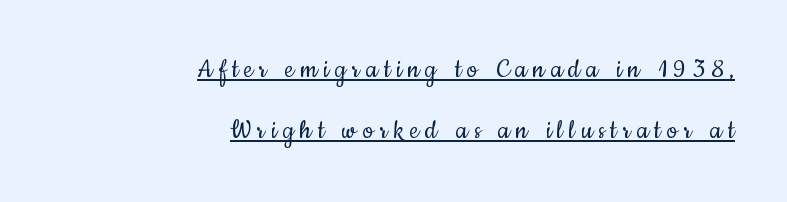
{"serif": "no", "bold": "no", "weight": "regular", "width": "condensed", "stroke_contrast": "low", "x_height": "small", "monospaced": "no", "underline": "yes", "align": "right", "line_spacing": "loose", "line_spacing_ratio": 2.04, "letter_spacing": "wide", "letter_spacing_em": 0.21, "glyph_px": 30}
